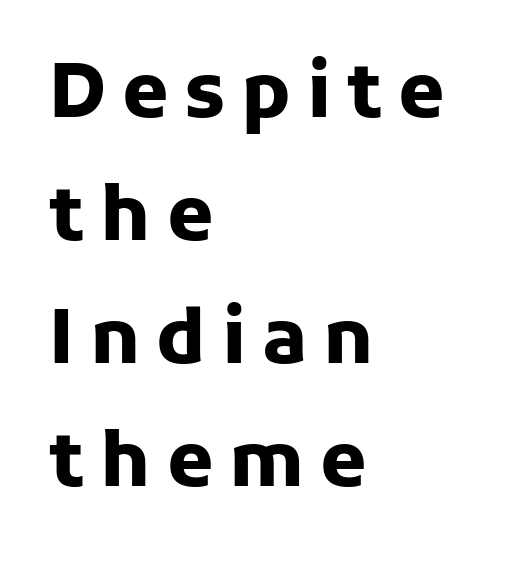
Horizontally, the lines are justified to the leading edge only. Has an underline been added? It has not. Notice how the stems are strictly vertical — no italics here. The passage shown is typed in a proportional face where columns would drift. In terms of letterspacing, this is a distinctly airy, spread setting. You can tell from the bare stems that sans-serif type was used.
